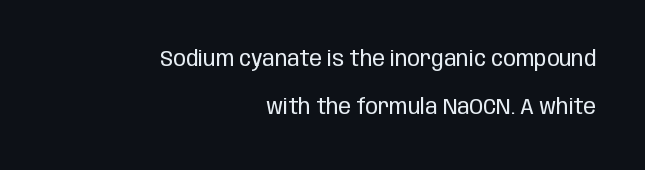
The image shows 21 px text type, upright; set right-aligned, loose line spacing (2.3x), normal letter spacing, not underlined.
